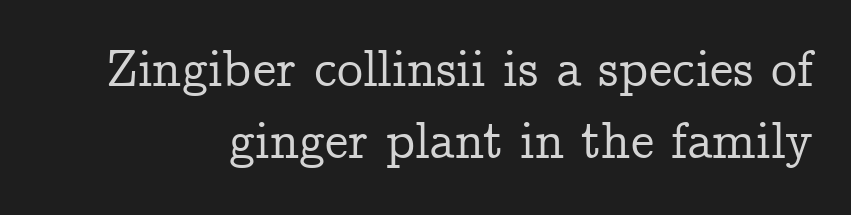
{"serif": "yes", "italic": "no", "width": "normal", "stroke_contrast": "low", "x_height": "medium", "monospaced": "no", "underline": "no", "line_spacing": "normal", "line_spacing_ratio": 1.38, "letter_spacing": "normal", "letter_spacing_em": 0.0, "glyph_px": 52}
